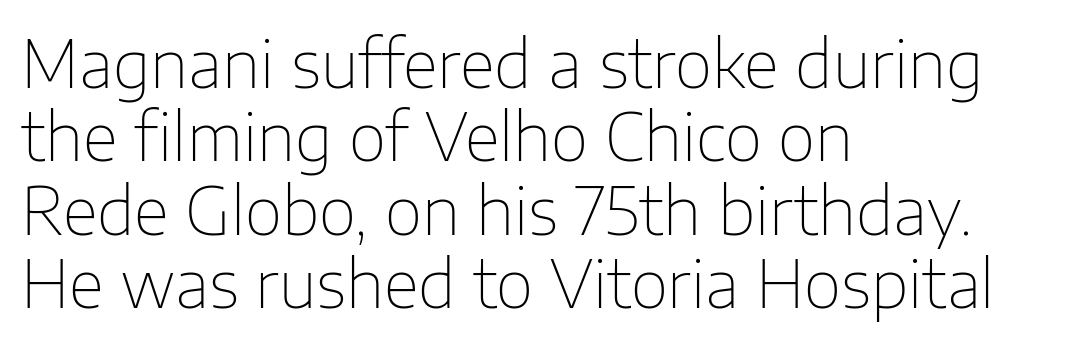
Q: Is the text bold? A: No.
Q: Is the text italic (slanted)? A: No, it is upright.
Q: Is the typeface a serif or a sans-serif typeface? A: Sans-serif.
Q: Is the text underlined? A: No.
Q: How is the paragraph aligned? A: Left-aligned.
Q: Is the spacing between letters normal or unusually wide? A: Normal.
Q: Is the spacing between lines tight, normal or loose? A: Tight.
Q: Width (condensed, normal, or wide)? A: Normal.
Q: Stroke contrast? A: Low.
Q: x-height? A: Medium.
Q: Monospaced? A: No.
